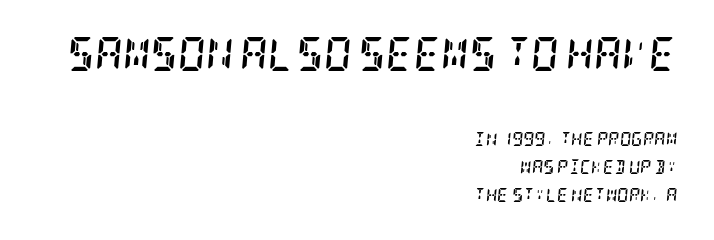
Q: Is the text bold? A: Yes.
Q: Is the text italic (slanted)? A: Yes, it leans right by about 5 degrees.
Q: Is the typeface a serif or a sans-serif typeface? A: Serif.
Q: Is the text underlined? A: No.
Q: How is the paragraph aligned? A: Right-aligned.
Q: Is the spacing between letters normal or unusually wide? A: Normal.
Q: Is the spacing between lines tight, normal or loose? A: Loose.
Q: Which block of text is set in a larger size, the first (top) or the second (bottom)? A: The first (top) one.
Q: Width (condensed, normal, or wide)? A: Condensed.
Q: Stroke contrast? A: Low.
Q: x-height? A: Large.
